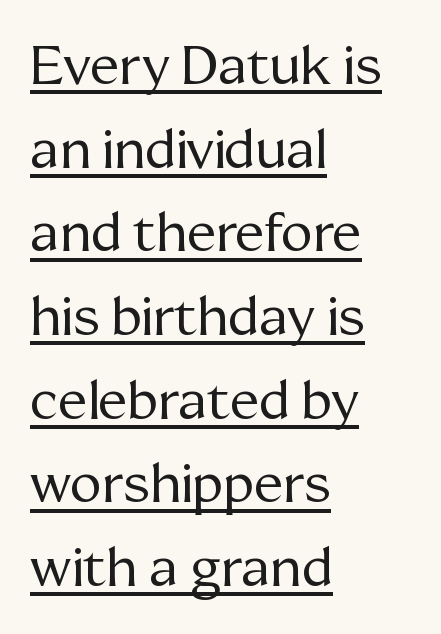
{"serif": "yes", "italic": "no", "bold": "no", "weight": "regular", "width": "normal", "stroke_contrast": "medium", "x_height": "medium", "monospaced": "no", "underline": "yes", "align": "left", "line_spacing": "normal", "line_spacing_ratio": 1.55, "letter_spacing": "normal", "letter_spacing_em": 0.0, "glyph_px": 54}
